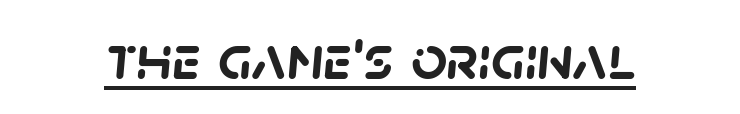
{"serif": "no", "bold": "yes", "weight": "semibold", "width": "normal", "stroke_contrast": "low", "x_height": "large", "monospaced": "no", "underline": "yes", "letter_spacing": "normal", "letter_spacing_em": 0.0, "glyph_px": 63}
